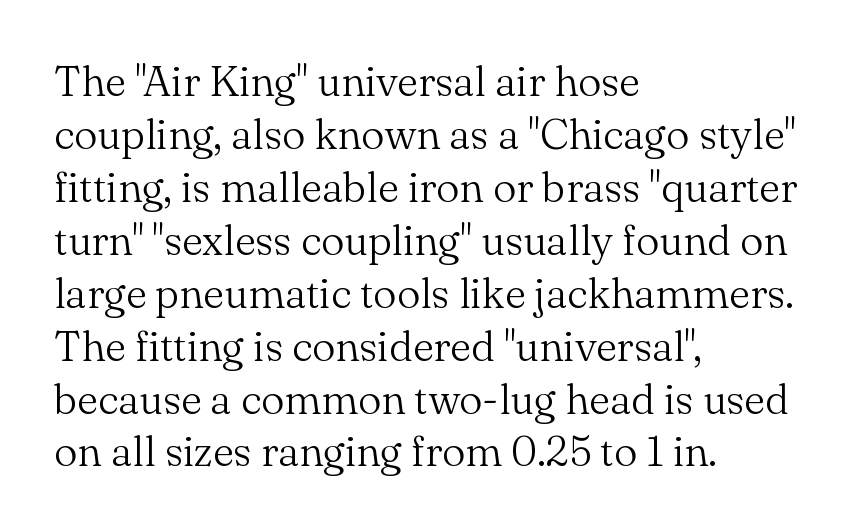
The image shows 42 px light serif type, upright; set left-aligned, normal line spacing (1.26x), normal letter spacing, not underlined; medium stroke contrast and a small x-height.
